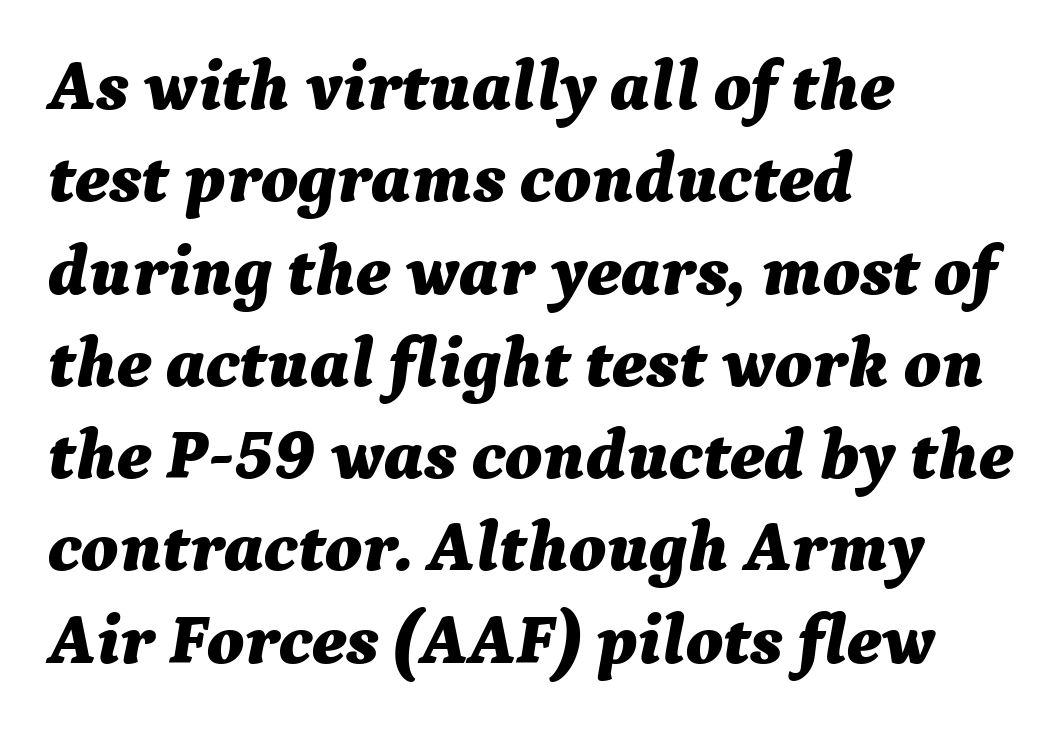
Q: Is the text bold? A: Yes.
Q: Is the text italic (slanted)? A: Yes, it leans right by about 9 degrees.
Q: Is the text underlined? A: No.
Q: How is the paragraph aligned? A: Left-aligned.
Q: Is the spacing between letters normal or unusually wide? A: Normal.
Q: Is the spacing between lines tight, normal or loose? A: Normal.
Q: Width (condensed, normal, or wide)? A: Normal.
Q: Stroke contrast? A: Medium.
Q: x-height? A: Medium.
Q: Monospaced? A: No.
